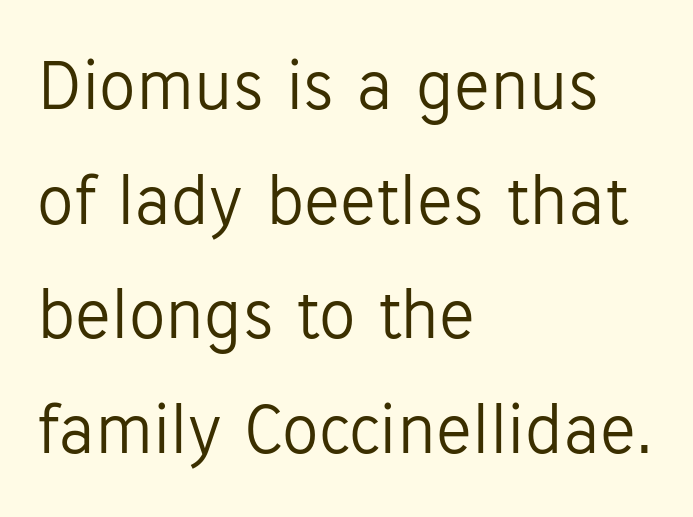
The image shows 73 px light sans-serif type, upright; set left-aligned, normal line spacing (1.57x), normal letter spacing, not underlined; low stroke contrast and a medium x-height.
